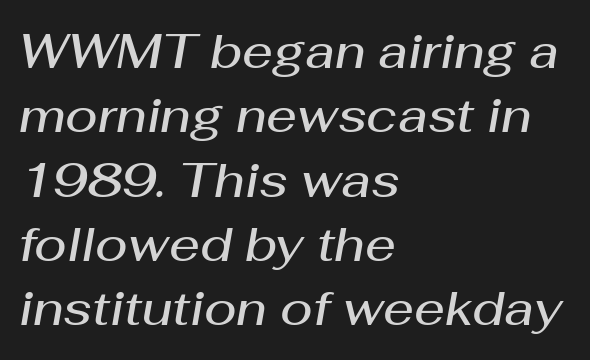
{"italic": "yes", "lean": "right", "slant_degrees": 10, "bold": "semi", "weight": "semibold", "width": "normal", "stroke_contrast": "medium", "x_height": "medium", "monospaced": "no", "underline": "no", "align": "left", "line_spacing": "normal", "line_spacing_ratio": 1.34, "letter_spacing": "normal", "letter_spacing_em": 0.0, "glyph_px": 48}
